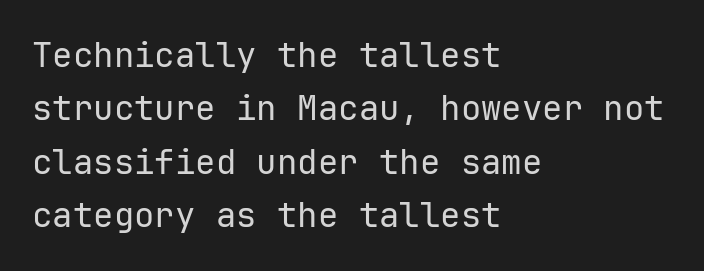
{"serif": "no", "italic": "no", "bold": "no", "weight": "regular", "width": "normal", "stroke_contrast": "low", "x_height": "medium", "monospaced": "yes", "underline": "no", "align": "left", "line_spacing": "normal", "line_spacing_ratio": 1.57, "letter_spacing": "normal", "letter_spacing_em": 0.0, "glyph_px": 34}
